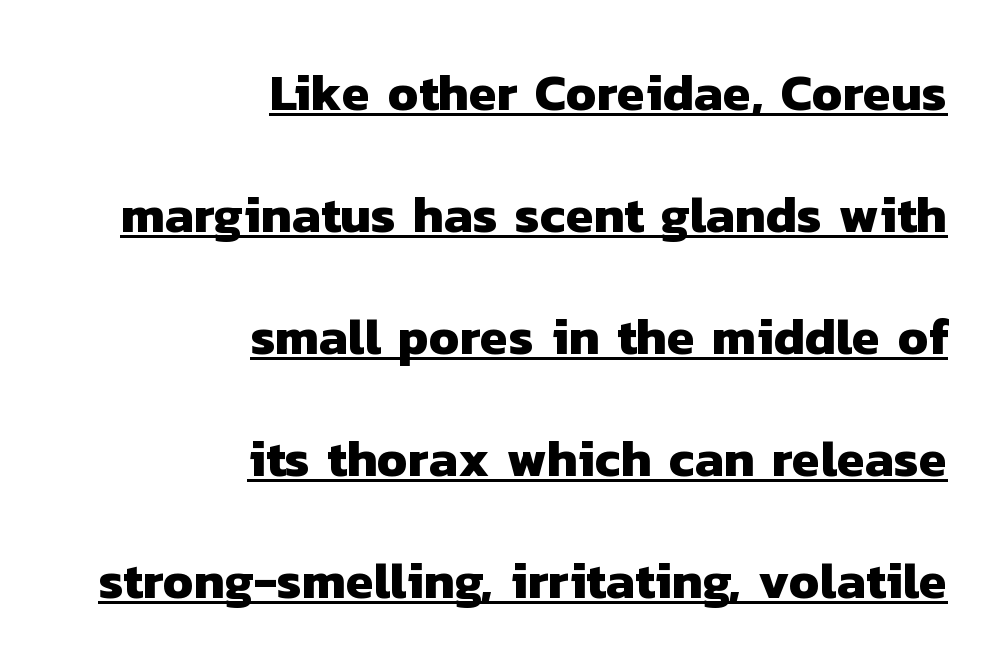
{"serif": "no", "bold": "yes", "weight": "heavy", "width": "normal", "stroke_contrast": "low", "x_height": "medium", "monospaced": "no", "underline": "yes", "align": "right", "line_spacing": "loose", "line_spacing_ratio": 2.39, "letter_spacing": "normal", "letter_spacing_em": 0.0, "glyph_px": 51}
